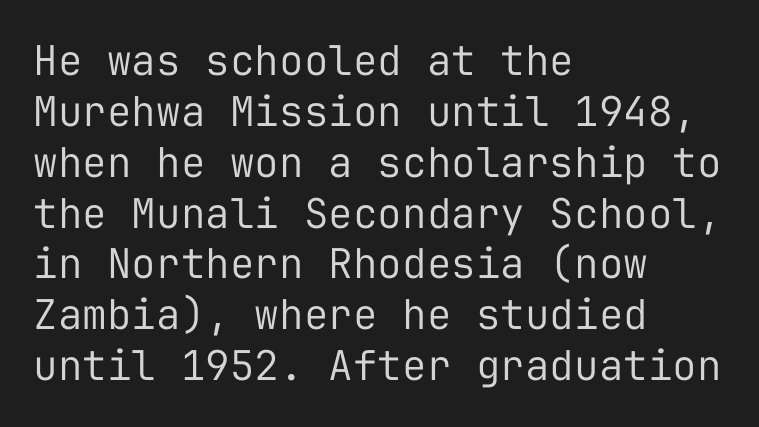
Q: Is the text bold? A: No.
Q: Is the text italic (slanted)? A: No, it is upright.
Q: Is the typeface a serif or a sans-serif typeface? A: Sans-serif.
Q: Is the text underlined? A: No.
Q: How is the paragraph aligned? A: Left-aligned.
Q: Is the spacing between letters normal or unusually wide? A: Normal.
Q: Width (condensed, normal, or wide)? A: Normal.
Q: Stroke contrast? A: Low.
Q: x-height? A: Medium.
Q: Monospaced? A: Yes.
